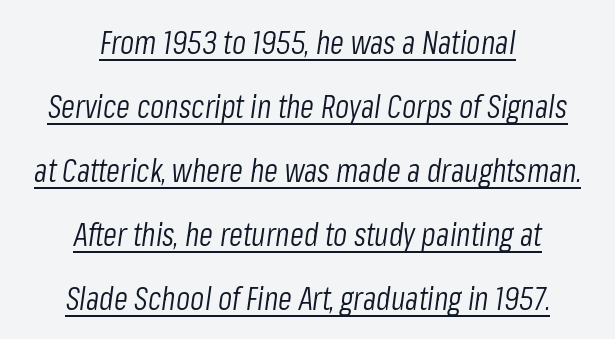
{"italic": "yes", "lean": "right", "slant_degrees": 8, "bold": "no", "weight": "light", "width": "condensed", "stroke_contrast": "low", "x_height": "medium", "monospaced": "no", "underline": "yes", "align": "center", "line_spacing": "loose", "line_spacing_ratio": 2.0, "letter_spacing": "normal", "letter_spacing_em": 0.0, "glyph_px": 32}
